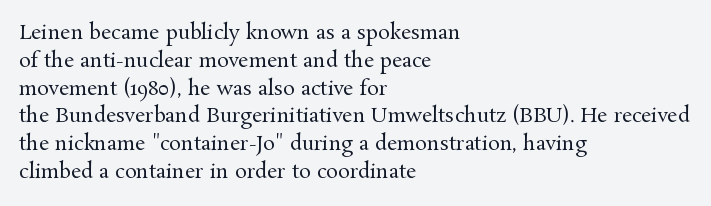
Q: Is the text bold? A: No.
Q: Is the text italic (slanted)? A: No, it is upright.
Q: Is the text underlined? A: No.
Q: How is the paragraph aligned? A: Left-aligned.
Q: Is the spacing between letters normal or unusually wide? A: Normal.
Q: Is the spacing between lines tight, normal or loose? A: Normal.
